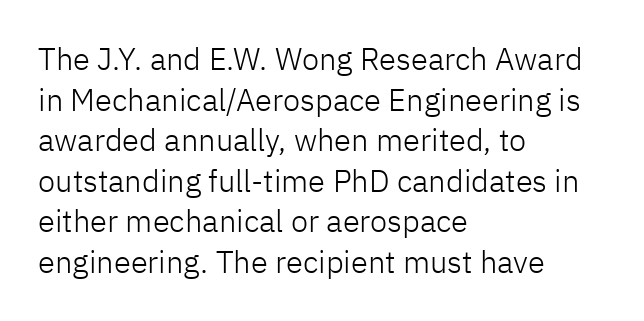
{"serif": "no", "italic": "no", "bold": "no", "weight": "light", "width": "normal", "stroke_contrast": "low", "x_height": "medium", "monospaced": "no", "underline": "no", "align": "left", "line_spacing": "normal", "line_spacing_ratio": 1.31, "letter_spacing": "normal", "letter_spacing_em": 0.0, "glyph_px": 31}
